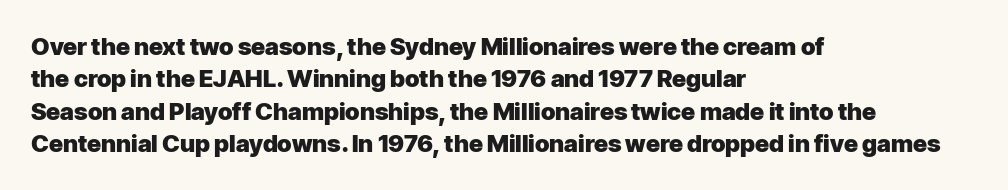
Whoever set this chose a conventional vertical rhythm. Emphasis by weight is at full strength: bold. The setting favours the left margin, as ordinary paragraphs usually do. Glance below the letters and you will spot only blank space. Rendered with straight, roman letterforms.
